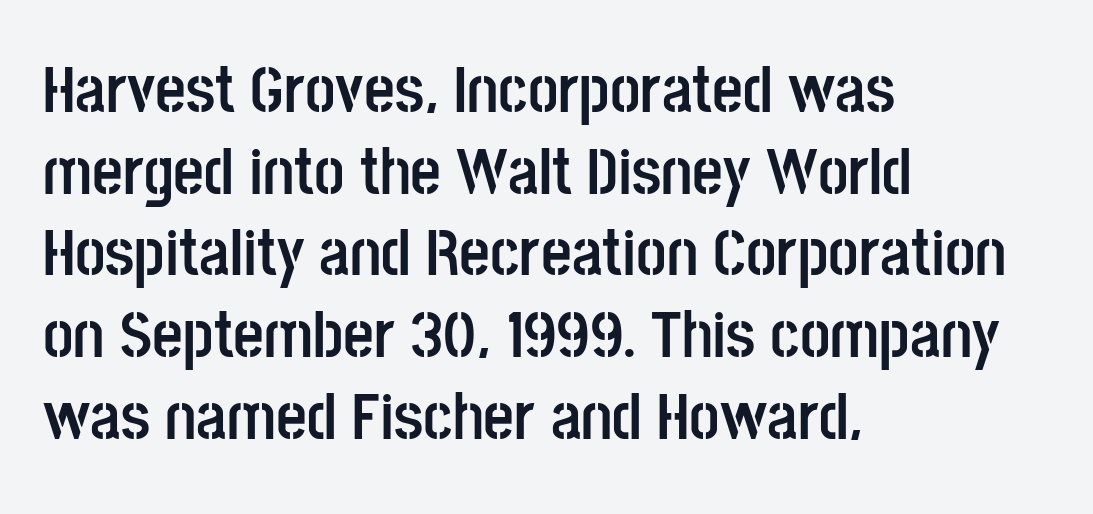
Q: Is the text bold? A: Yes.
Q: Is the text italic (slanted)? A: No, it is upright.
Q: Is the typeface a serif or a sans-serif typeface? A: Sans-serif.
Q: Is the text underlined? A: No.
Q: How is the paragraph aligned? A: Left-aligned.
Q: Is the spacing between letters normal or unusually wide? A: Normal.
Q: Width (condensed, normal, or wide)? A: Condensed.
Q: Stroke contrast? A: Low.
Q: x-height? A: Large.
Q: Monospaced? A: No.
